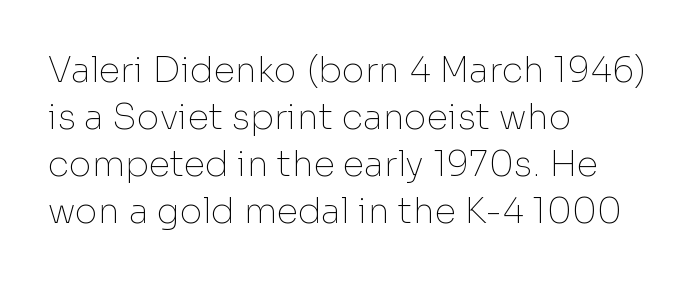
The image shows 35 px thin sans-serif type, upright; set left-aligned, normal line spacing (1.34x), normal letter spacing, not underlined; low stroke contrast and a medium x-height.
